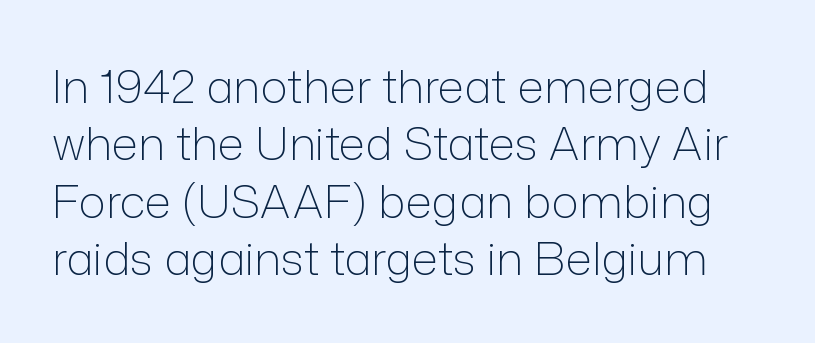
{"serif": "no", "italic": "no", "bold": "no", "weight": "light", "width": "normal", "stroke_contrast": "low", "x_height": "medium", "monospaced": "no", "underline": "no", "line_spacing": "normal", "line_spacing_ratio": 1.25, "letter_spacing": "normal", "letter_spacing_em": 0.0, "glyph_px": 46}
